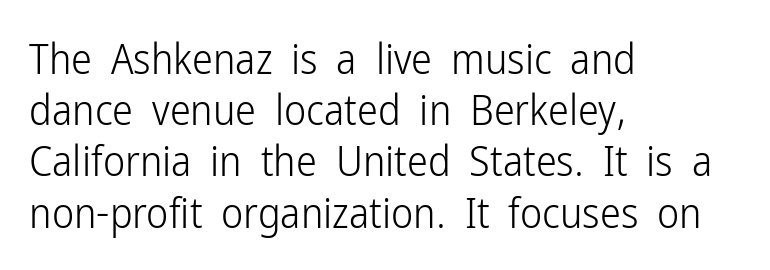
{"serif": "no", "italic": "no", "bold": "no", "weight": "light", "width": "condensed", "stroke_contrast": "low", "x_height": "medium", "monospaced": "no", "underline": "no", "align": "left", "line_spacing_ratio": 1.22, "letter_spacing": "normal", "letter_spacing_em": 0.0, "glyph_px": 42}
